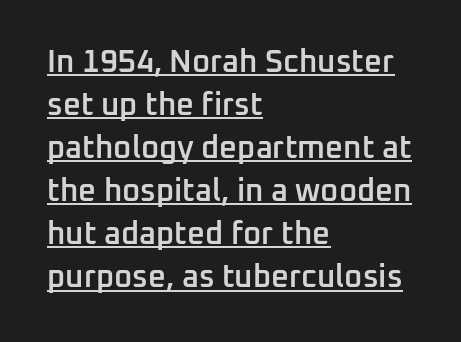
Q: Is the text bold? A: Semi-bold.
Q: Is the text italic (slanted)? A: No, it is upright.
Q: Is the typeface a serif or a sans-serif typeface? A: Sans-serif.
Q: Is the text underlined? A: Yes.
Q: How is the paragraph aligned? A: Left-aligned.
Q: Is the spacing between letters normal or unusually wide? A: Normal.
Q: Is the spacing between lines tight, normal or loose? A: Normal.
Q: Width (condensed, normal, or wide)? A: Normal.
Q: Stroke contrast? A: Low.
Q: x-height? A: Medium.
Q: Monospaced? A: No.
